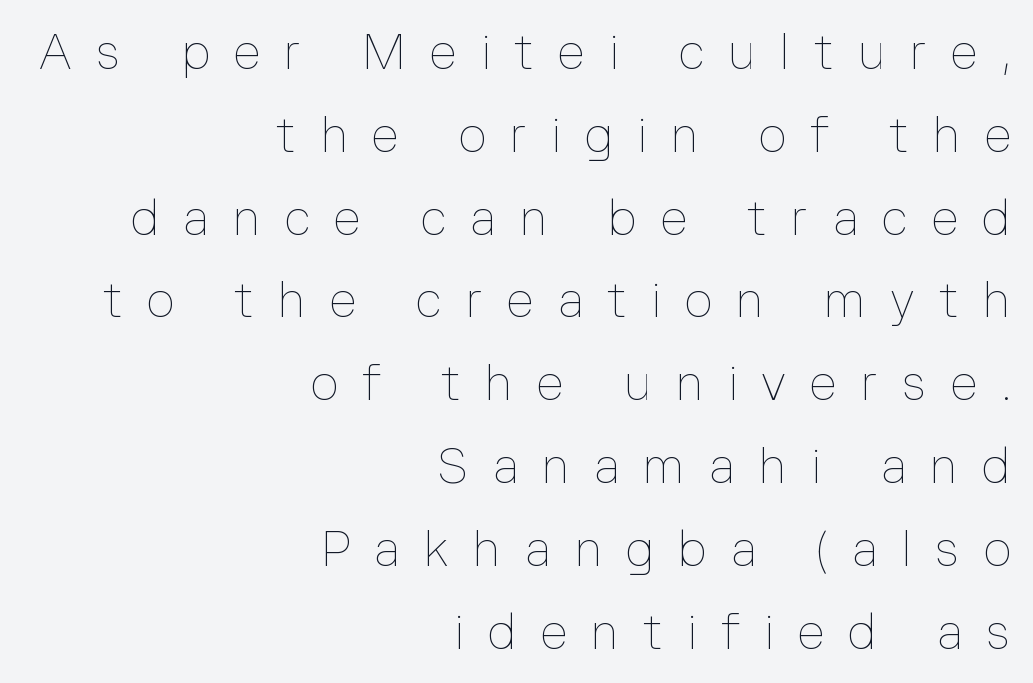
The image shows 49 px thin type, upright; set right-aligned, normal line spacing (1.69x), unusually wide letter spacing (+0.49 em), not underlined; low stroke contrast and a medium x-height.
